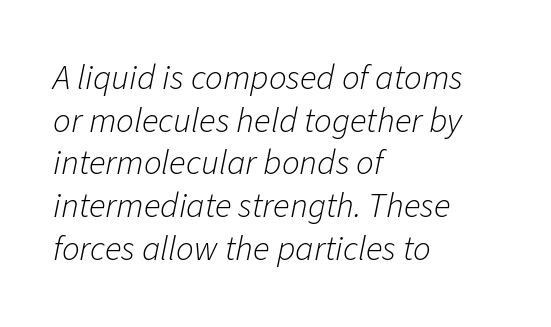
The image shows 35 px light type, italic (leaning right); set left-aligned, line spacing 1.22x, normal letter spacing, not underlined; low stroke contrast and a medium x-height.
